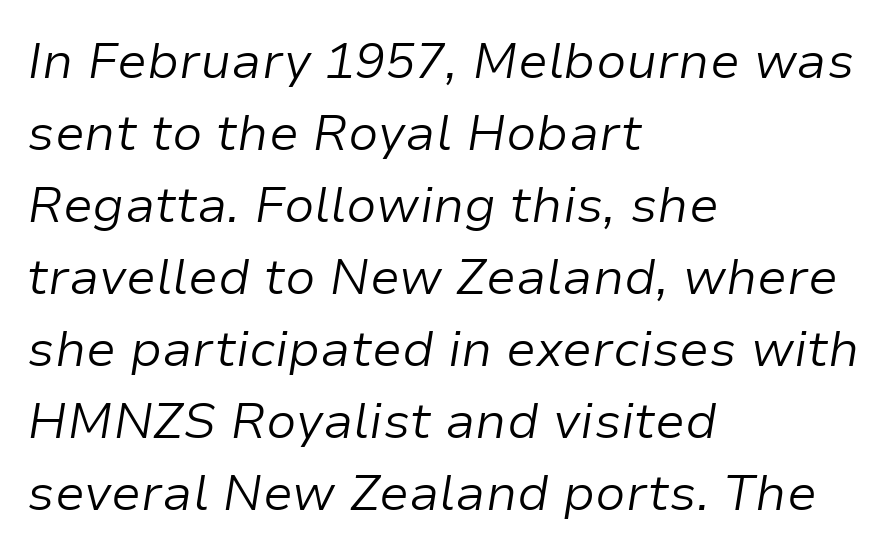
The image shows 50 px light type, italic (leaning right); set left-aligned, normal line spacing (1.44x), normal letter spacing, not underlined; low stroke contrast and a medium x-height.
